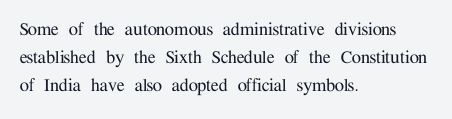
The image shows 21 px text type, upright; set left-aligned, normal line spacing (1.34x), normal letter spacing, not underlined.
